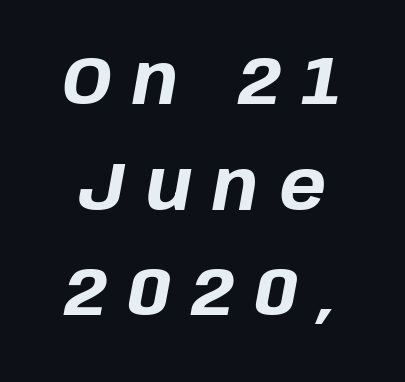
Notice how the stems are inclined rather than vertical — that's the hallmark of italics. A bare baseline throughout the passage. These lines have a slow, spaced-out rhythm from letter to letter. Does the leading feel generous? No, just average.
